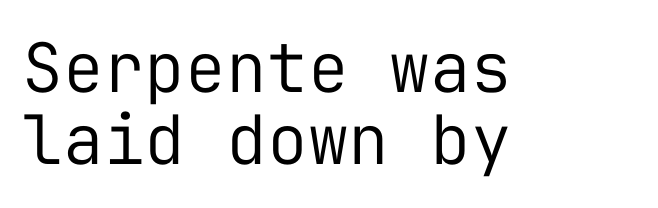
{"serif": "no", "italic": "no", "bold": "no", "weight": "regular", "width": "normal", "stroke_contrast": "low", "x_height": "medium", "monospaced": "yes", "underline": "no", "align": "left", "line_spacing": "tight", "line_spacing_ratio": 1.06, "letter_spacing": "normal", "letter_spacing_em": 0.0, "glyph_px": 68}
